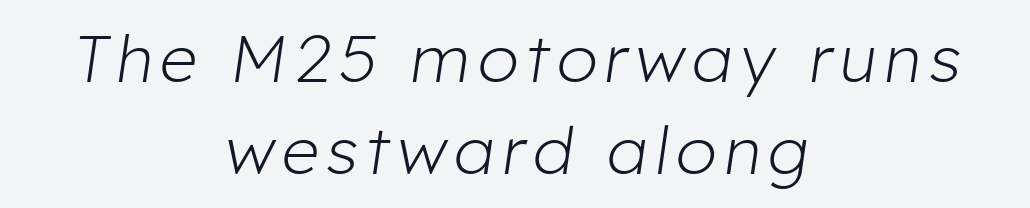
Q: Is the text bold? A: No.
Q: Is the text italic (slanted)? A: Yes, it leans right by about 8 degrees.
Q: Is the text underlined? A: No.
Q: How is the paragraph aligned? A: Centered.
Q: Is the spacing between lines tight, normal or loose? A: Normal.
Q: Width (condensed, normal, or wide)? A: Normal.
Q: Stroke contrast? A: Low.
Q: x-height? A: Medium.
Q: Monospaced? A: No.
